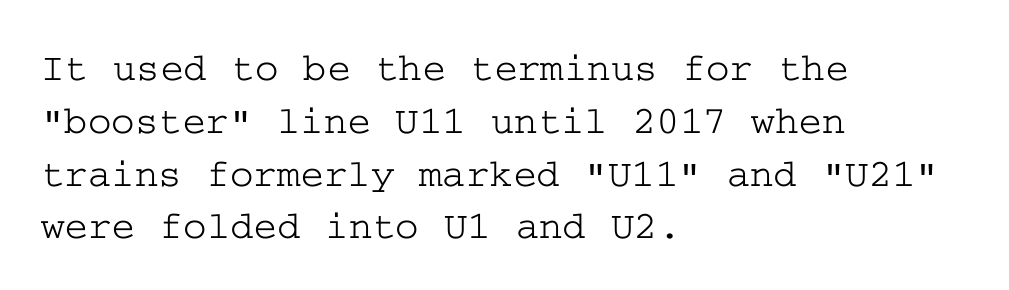
Q: Is the text italic (slanted)? A: No, it is upright.
Q: Is the typeface a serif or a sans-serif typeface? A: Serif.
Q: Is the text underlined? A: No.
Q: How is the paragraph aligned? A: Left-aligned.
Q: Is the spacing between letters normal or unusually wide? A: Normal.
Q: Is the spacing between lines tight, normal or loose? A: Normal.
Q: Width (condensed, normal, or wide)? A: Wide.
Q: Stroke contrast? A: Low.
Q: x-height? A: Medium.
